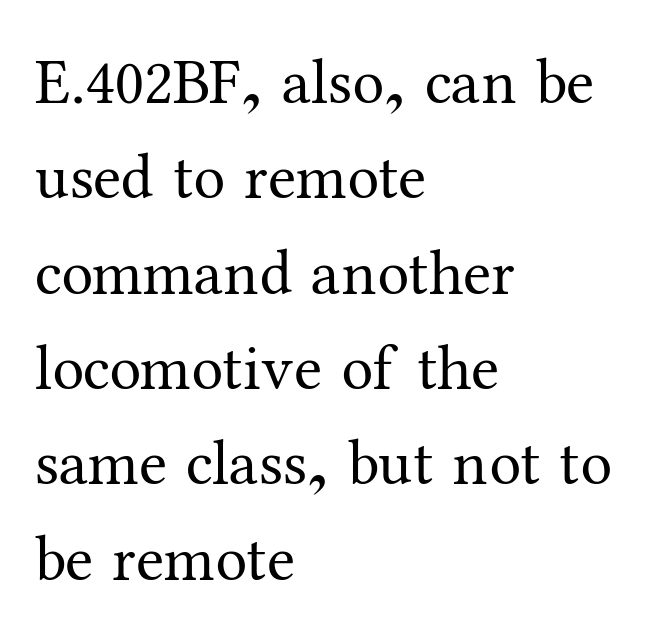
Casual observation: everything's shoved over to the left. The baseline area is clear. You can tell it's not italic because the verticals are truly vertical. This reads as an unemphasized weight, regular at the heaviest. Type style note: has serifs. Short note: letters normally spaced.
